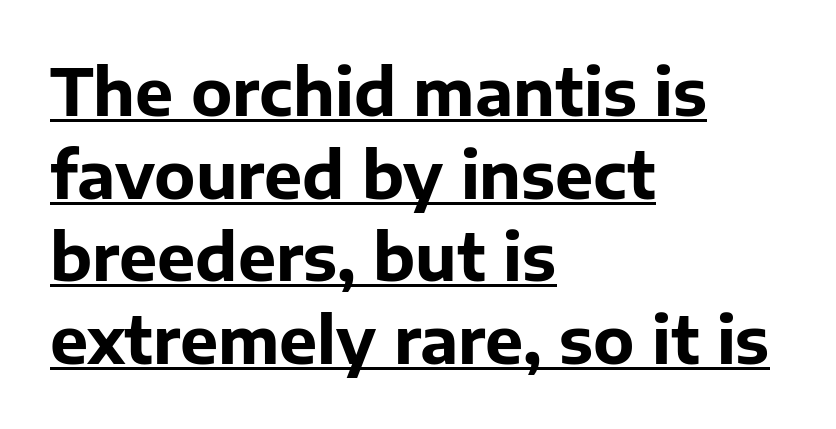
{"serif": "no", "italic": "no", "bold": "yes", "weight": "bold", "width": "normal", "stroke_contrast": "low", "x_height": "medium", "monospaced": "no", "underline": "yes", "align": "left", "line_spacing": "normal", "line_spacing_ratio": 1.29, "letter_spacing": "normal", "letter_spacing_em": 0.0, "glyph_px": 64}
